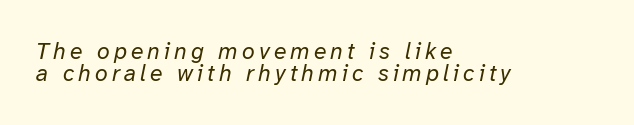
Q: Is the text bold? A: No.
Q: Is the text italic (slanted)? A: Yes, it leans right by about 12 degrees.
Q: Is the text underlined? A: No.
Q: How is the paragraph aligned? A: Left-aligned.
Q: Is the spacing between lines tight, normal or loose? A: Tight.
